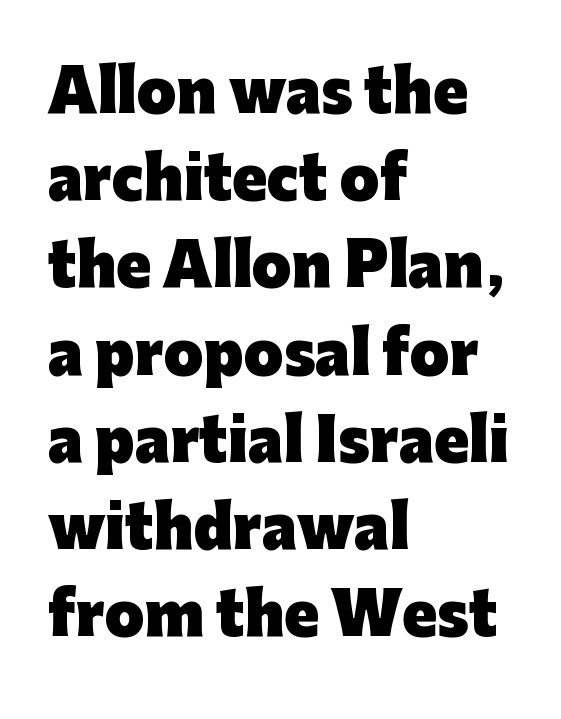
Do the characters align in a grid? No, the font is proportional. Between one letter and the next there's only the usual sliver of space. Pretty heavy lettering here — definitely bold. What kind of face is this? One without serifs — a sans. Anything drawn beneath the words? Only blank space.
